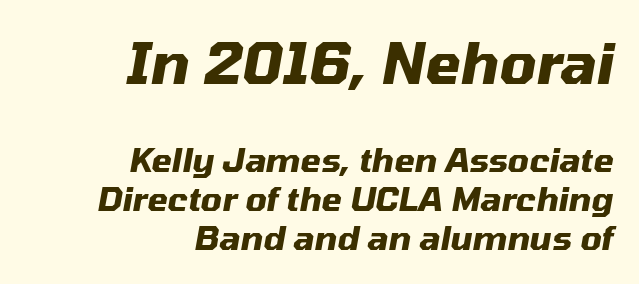
{"italic": "yes", "lean": "right", "slant_degrees": 10, "bold": "yes", "weight": "heavy", "width": "normal", "stroke_contrast": "medium", "x_height": "medium", "monospaced": "no", "underline": "no", "align": "right", "line_spacing_ratio": 1.17, "letter_spacing": "normal", "letter_spacing_em": 0.0, "larger_block": "first", "size_ratio": 1.73, "glyph_px": 57}
